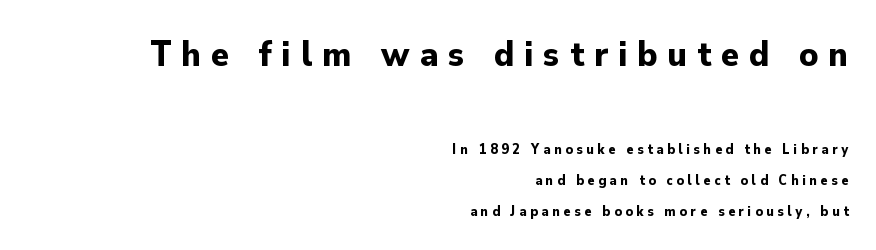
{"serif": "no", "italic": "no", "bold": "yes", "weight": "bold", "width": "normal", "stroke_contrast": "low", "x_height": "small", "monospaced": "no", "underline": "no", "align": "right", "line_spacing": "loose", "line_spacing_ratio": 2.21, "letter_spacing": "wide", "letter_spacing_em": 0.27, "larger_block": "first", "size_ratio": 2.64, "glyph_px": 37}
